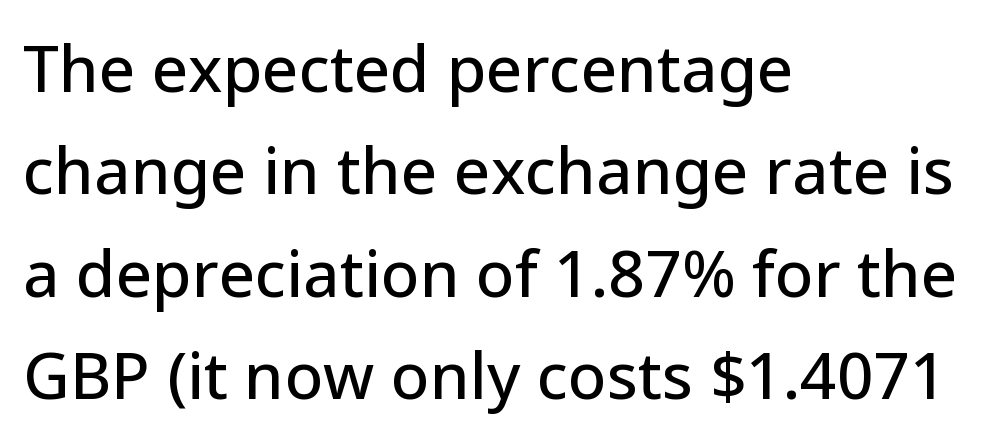
{"serif": "no", "italic": "no", "width": "normal", "stroke_contrast": "low", "x_height": "medium", "monospaced": "no", "underline": "no", "align": "left", "line_spacing": "normal", "line_spacing_ratio": 1.6, "letter_spacing": "normal", "letter_spacing_em": 0.0, "glyph_px": 64}
